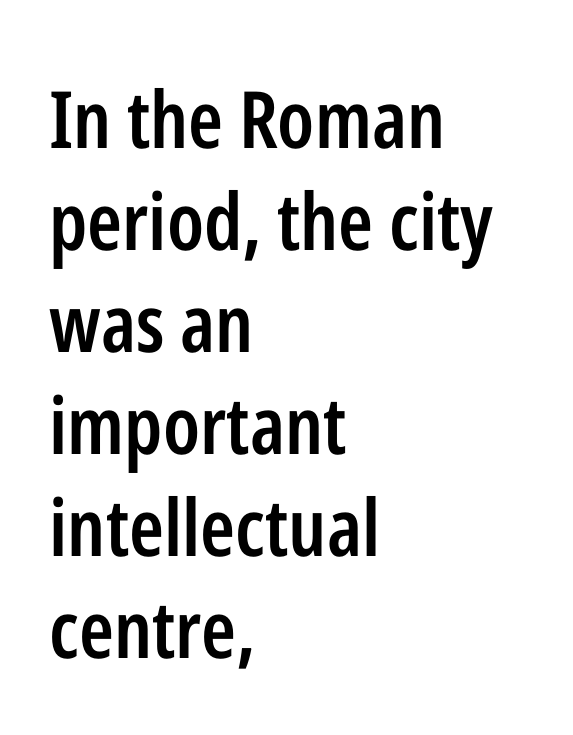
The image shows 79 px semibold, condensed sans-serif type, upright; set left-aligned, normal line spacing (1.29x), normal letter spacing, not underlined; low stroke contrast and a medium x-height.
